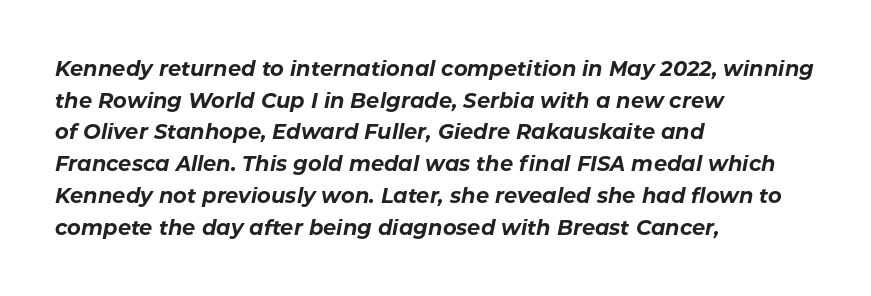
The image shows 21 px bold type, italic (leaning right); set left-aligned, normal line spacing (1.51x), normal letter spacing, not underlined.
